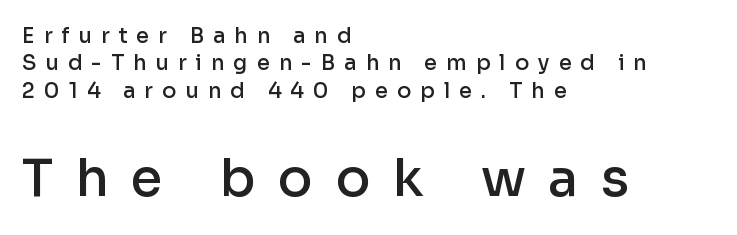
Q: Is the text bold? A: Semi-bold.
Q: Is the text italic (slanted)? A: No, it is upright.
Q: Is the typeface a serif or a sans-serif typeface? A: Sans-serif.
Q: Is the text underlined? A: No.
Q: How is the paragraph aligned? A: Left-aligned.
Q: Is the spacing between letters normal or unusually wide? A: Unusually wide.
Q: Is the spacing between lines tight, normal or loose? A: Normal.
Q: Which block of text is set in a larger size, the first (top) or the second (bottom)? A: The second (bottom) one.
Q: Width (condensed, normal, or wide)? A: Normal.
Q: Stroke contrast? A: Low.
Q: x-height? A: Medium.
Q: Monospaced? A: No.
